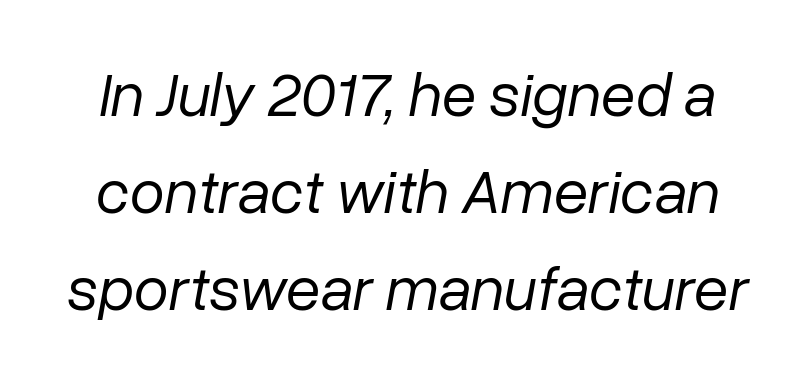
The face used here has a pronounced slope to its letters. The passage shown is not underscored anywhere. Is there much room between lines? A standard amount, neither cramped nor airy. The gaps between neighbouring characters are ordinary and unremarkable. Character widths vary here, with narrow letters taking less room than wide ones. Compared with a typical body face, this is equally light or lighter still.
